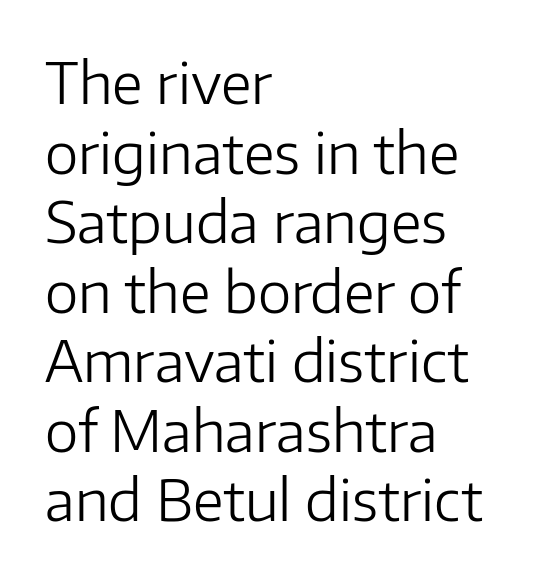
The image shows 57 px light sans-serif type, upright; set left-aligned, line spacing 1.22x, normal letter spacing, not underlined; low stroke contrast and a medium x-height.
